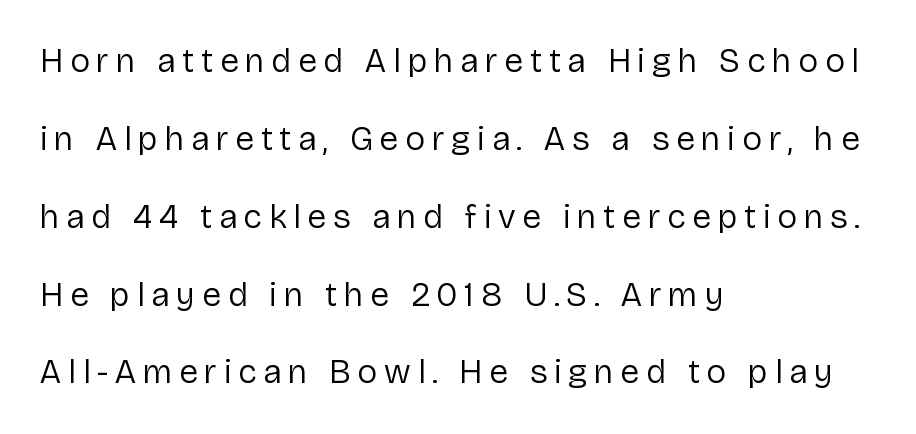
{"serif": "no", "italic": "no", "bold": "no", "weight": "regular", "width": "normal", "stroke_contrast": "low", "x_height": "medium", "monospaced": "no", "underline": "no", "align": "left", "line_spacing": "loose", "line_spacing_ratio": 2.29, "letter_spacing": "wide", "letter_spacing_em": 0.2, "glyph_px": 34}
